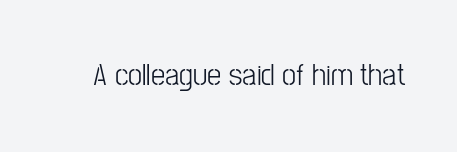
{"serif": "no", "italic": "no", "bold": "no", "weight": "light", "width": "condensed", "stroke_contrast": "low", "x_height": "medium", "monospaced": "no", "underline": "no", "letter_spacing": "normal", "letter_spacing_em": 0.0, "glyph_px": 32}
